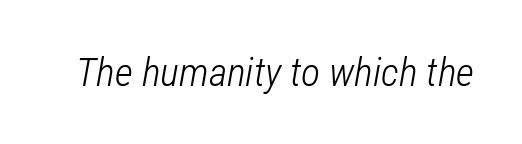
The typeface has the unassuming heft of standard copy or less. Beneath every word, the page is bare. Nobody touched the tracking dial on this one. Looks like regular typesetting: each glyph gets only the width it needs. Looking at the ascenders, they clearly lean.
